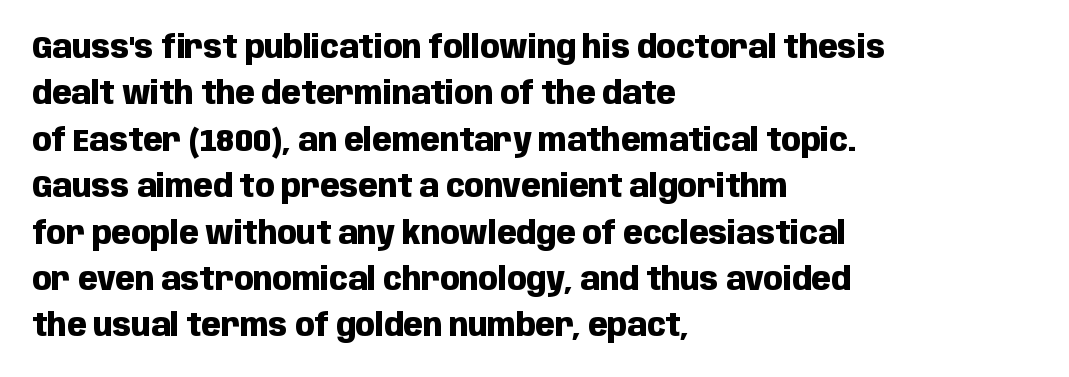
Q: Is the text bold? A: Yes.
Q: Is the text italic (slanted)? A: No, it is upright.
Q: Is the typeface a serif or a sans-serif typeface? A: Sans-serif.
Q: Is the text underlined? A: No.
Q: How is the paragraph aligned? A: Left-aligned.
Q: Is the spacing between letters normal or unusually wide? A: Normal.
Q: Is the spacing between lines tight, normal or loose? A: Normal.
Q: Width (condensed, normal, or wide)? A: Condensed.
Q: Stroke contrast? A: Low.
Q: x-height? A: Large.
Q: Monospaced? A: No.
